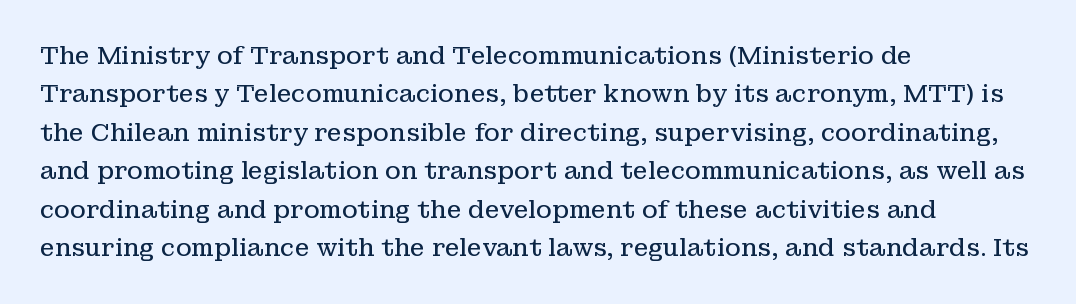
The image shows 24 px text type, upright; set left-aligned, normal line spacing (1.6x), normal letter spacing, not underlined.
